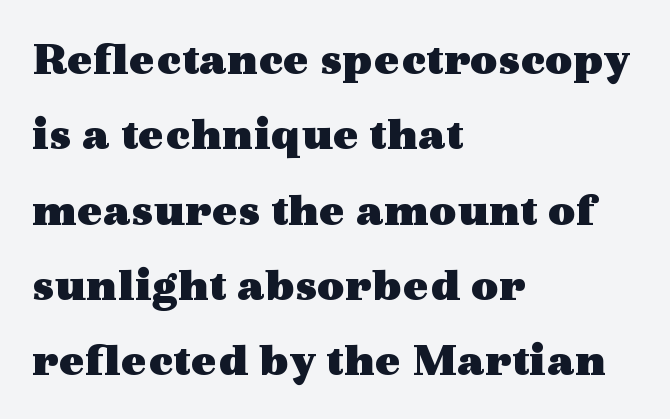
The image shows 48 px heavy, wide serif type, upright; set left-aligned, normal line spacing (1.57x), normal letter spacing, not underlined; a medium x-height.
